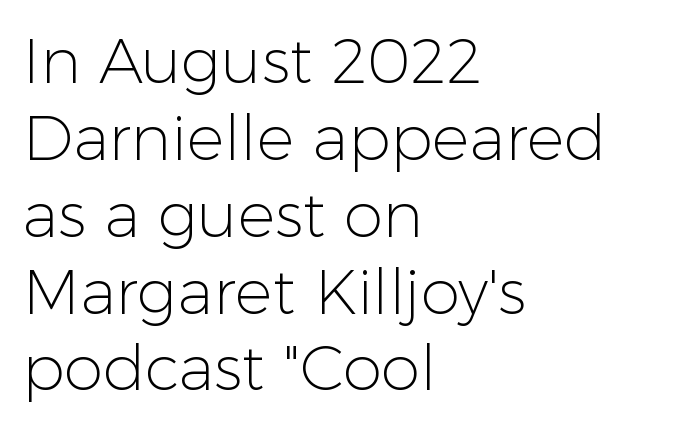
{"serif": "no", "italic": "no", "bold": "no", "weight": "light", "width": "normal", "stroke_contrast": "low", "x_height": "medium", "monospaced": "no", "underline": "no", "align": "left", "line_spacing_ratio": 1.22, "letter_spacing": "normal", "letter_spacing_em": 0.0, "glyph_px": 63}
